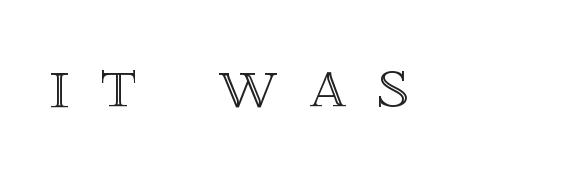
Q: Is the text italic (slanted)? A: No, it is upright.
Q: Is the text underlined? A: No.
Q: Is the spacing between letters normal or unusually wide? A: Unusually wide.
Q: Width (condensed, normal, or wide)? A: Normal.
Q: x-height? A: Large.
Q: Monospaced? A: No.
